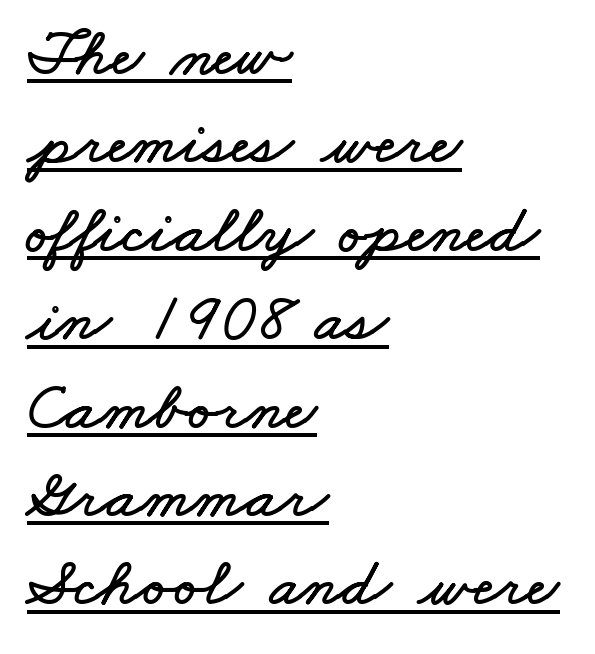
The image shows 68 px wide type; set left-aligned, normal line spacing (1.3x), normal letter spacing, underlined; low stroke contrast and a small x-height.
